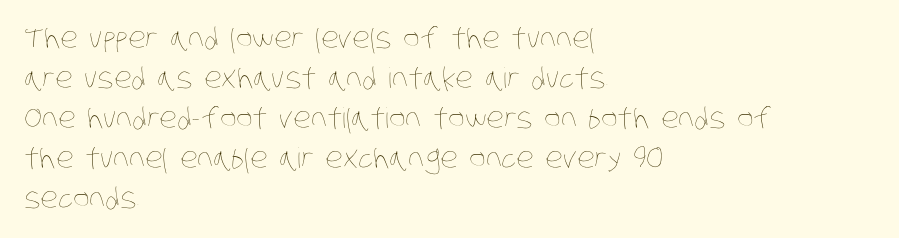
The image shows 28 px thin, condensed type; set left-aligned, normal line spacing (1.43x), normal letter spacing, not underlined; low stroke contrast and a large x-height.
